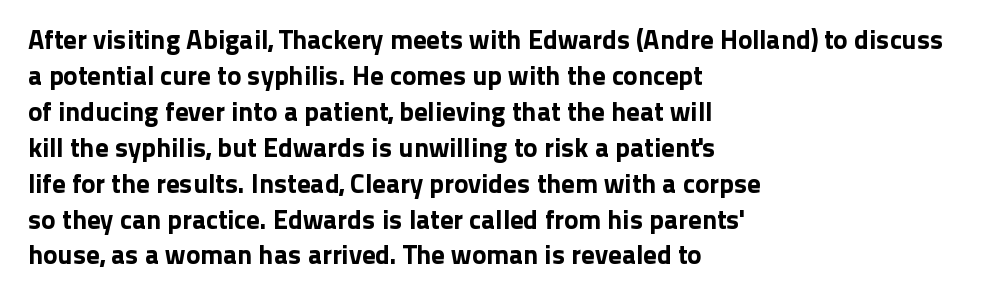
Vertically, the passage feels balanced, rows spaced as you'd expect. The face used here is rendered with its standard letterfit. The words here are not underlined. Posture: straight, roman, zero tilt.
